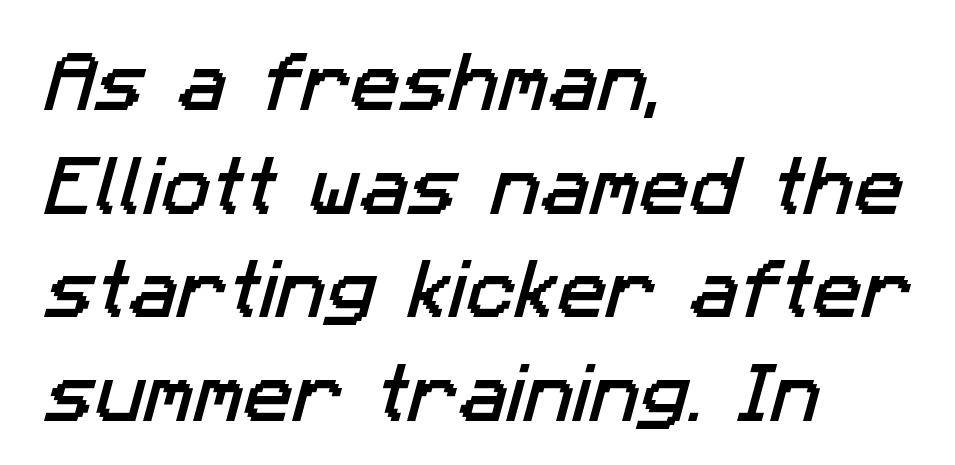
The image shows 66 px sans-serif type; set left-aligned, normal line spacing (1.57x), normal letter spacing, not underlined; low stroke contrast and a medium x-height.
